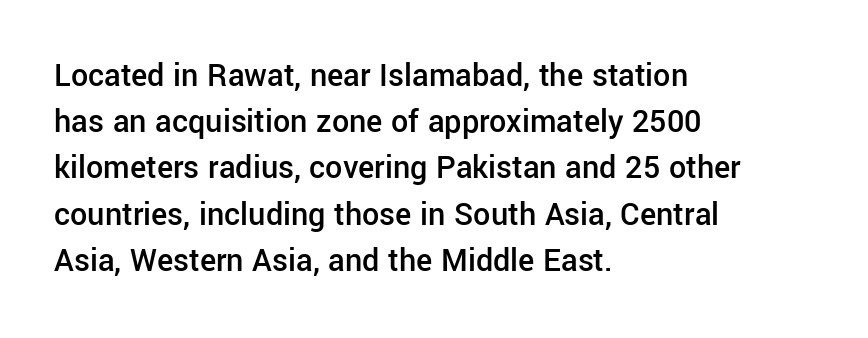
Q: Is the text bold? A: Semi-bold.
Q: Is the text italic (slanted)? A: No, it is upright.
Q: Is the typeface a serif or a sans-serif typeface? A: Sans-serif.
Q: Is the text underlined? A: No.
Q: How is the paragraph aligned? A: Left-aligned.
Q: Is the spacing between letters normal or unusually wide? A: Normal.
Q: Is the spacing between lines tight, normal or loose? A: Normal.
Q: Width (condensed, normal, or wide)? A: Normal.
Q: Stroke contrast? A: Low.
Q: x-height? A: Medium.
Q: Monospaced? A: No.
